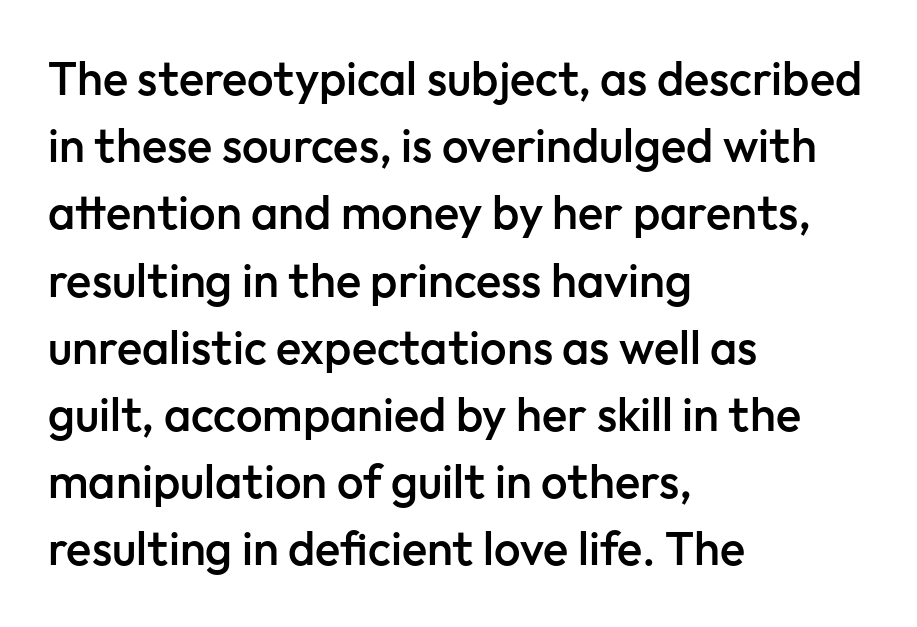
{"serif": "no", "italic": "no", "bold": "semi", "weight": "semibold", "width": "normal", "stroke_contrast": "low", "x_height": "medium", "monospaced": "no", "underline": "no", "align": "left", "line_spacing": "normal", "line_spacing_ratio": 1.43, "letter_spacing": "normal", "letter_spacing_em": 0.0, "glyph_px": 47}
